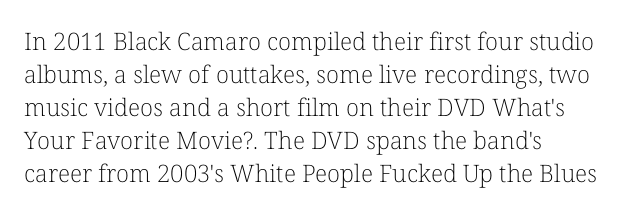
Horizontally, the lines are justified to the leading edge only. A roman cut, with each character standing at attention. The lines sit at an ordinary, default distance from one another. The font sits on the lighter half of the weight spectrum, regular included. Just letters on the line, the space beneath them empty. Standard letterfit; no display-style spreading of the glyphs.
